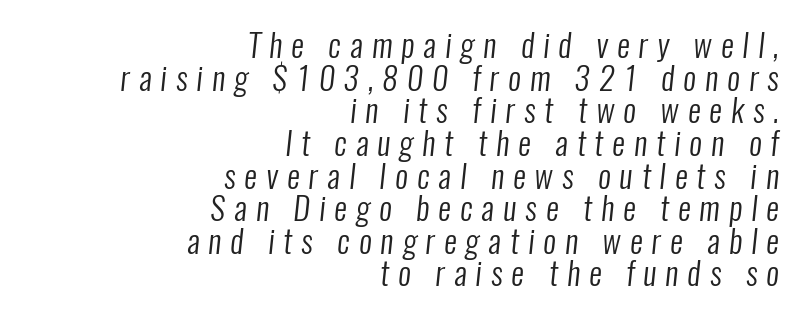
Q: Is the text bold? A: No.
Q: Is the typeface a serif or a sans-serif typeface? A: Sans-serif.
Q: Is the text underlined? A: No.
Q: How is the paragraph aligned? A: Right-aligned.
Q: Is the spacing between letters normal or unusually wide? A: Unusually wide.
Q: Is the spacing between lines tight, normal or loose? A: Tight.
Q: Width (condensed, normal, or wide)? A: Condensed.
Q: Stroke contrast? A: Low.
Q: x-height? A: Medium.
Q: Monospaced? A: No.
